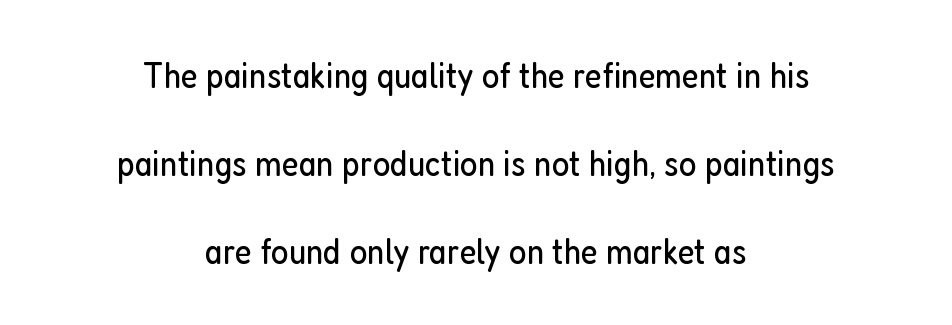
The image shows 37 px regular-weight, condensed sans-serif type, upright; set centered, loose line spacing (2.38x), normal letter spacing, not underlined; low stroke contrast and a medium x-height.
